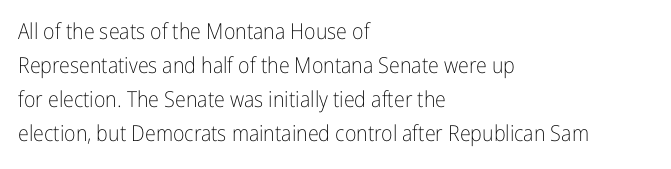
The image shows 22 px text type, upright; set left-aligned, normal line spacing (1.55x), normal letter spacing, not underlined.
